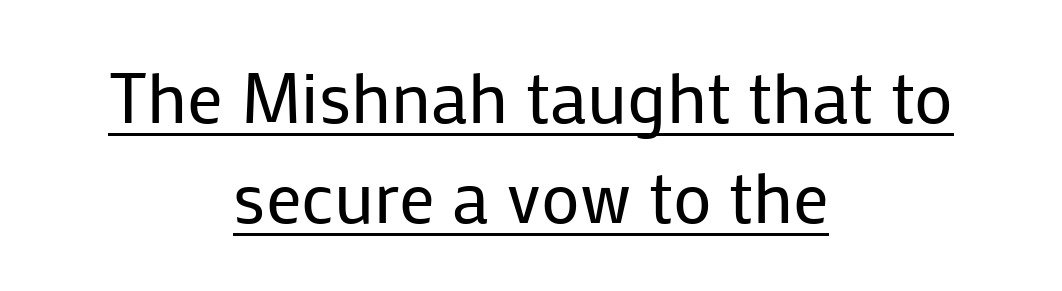
{"serif": "no", "italic": "no", "bold": "no", "weight": "regular", "width": "normal", "stroke_contrast": "low", "x_height": "medium", "monospaced": "no", "underline": "yes", "align": "center", "line_spacing": "normal", "line_spacing_ratio": 1.41, "letter_spacing": "normal", "letter_spacing_em": 0.0, "glyph_px": 71}
